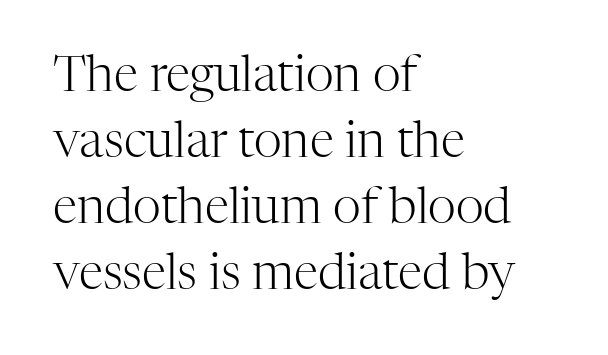
Q: Is the text bold? A: No.
Q: Is the text italic (slanted)? A: No, it is upright.
Q: Is the typeface a serif or a sans-serif typeface? A: Serif.
Q: Is the text underlined? A: No.
Q: How is the paragraph aligned? A: Left-aligned.
Q: Is the spacing between letters normal or unusually wide? A: Normal.
Q: Is the spacing between lines tight, normal or loose? A: Normal.
Q: Width (condensed, normal, or wide)? A: Normal.
Q: Stroke contrast? A: High.
Q: x-height? A: Medium.
Q: Monospaced? A: No.
